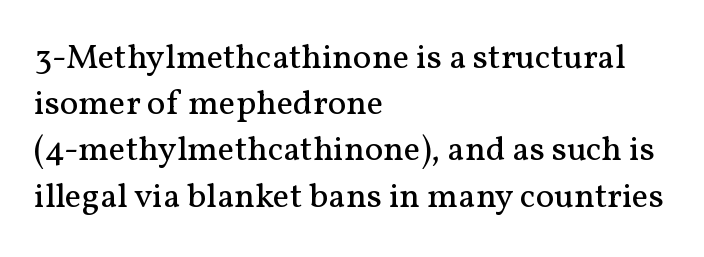
Q: Is the text bold? A: No.
Q: Is the text italic (slanted)? A: No, it is upright.
Q: Is the typeface a serif or a sans-serif typeface? A: Serif.
Q: Is the text underlined? A: No.
Q: How is the paragraph aligned? A: Left-aligned.
Q: Is the spacing between letters normal or unusually wide? A: Normal.
Q: Is the spacing between lines tight, normal or loose? A: Normal.
Q: Width (condensed, normal, or wide)? A: Normal.
Q: Stroke contrast? A: Medium.
Q: x-height? A: Medium.
Q: Monospaced? A: No.
